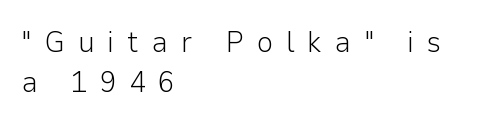
{"serif": "no", "italic": "no", "bold": "no", "weight": "light", "width": "normal", "stroke_contrast": "low", "x_height": "medium", "monospaced": "no", "underline": "no", "align": "left", "line_spacing": "normal", "line_spacing_ratio": 1.33, "letter_spacing": "wide", "letter_spacing_em": 0.42, "glyph_px": 30}
